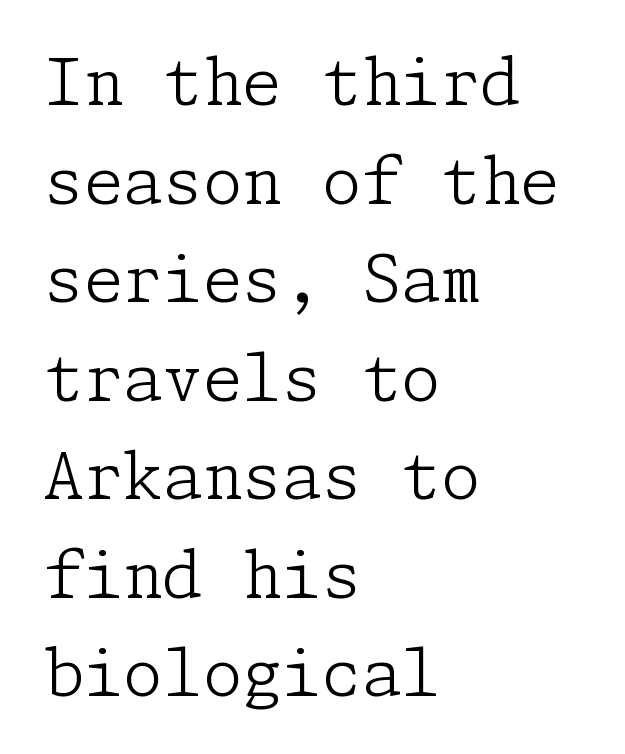
Q: Is the text bold? A: No.
Q: Is the text italic (slanted)? A: No, it is upright.
Q: Is the typeface a serif or a sans-serif typeface? A: Serif.
Q: Is the text underlined? A: No.
Q: How is the paragraph aligned? A: Left-aligned.
Q: Is the spacing between letters normal or unusually wide? A: Normal.
Q: Is the spacing between lines tight, normal or loose? A: Normal.
Q: Width (condensed, normal, or wide)? A: Normal.
Q: Stroke contrast? A: Low.
Q: x-height? A: Medium.
